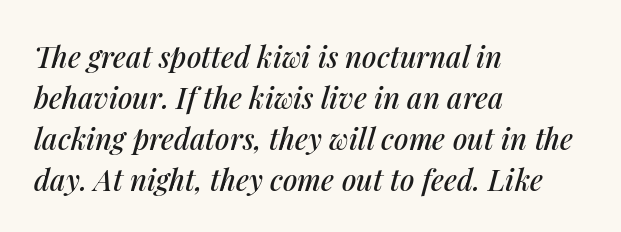
Observe the ordinary spacing: letters are neighbours, not strangers. It's the slanting kind of type. Each new line begins a customary step beneath the previous one. Rule under the text: the space is simply empty.
